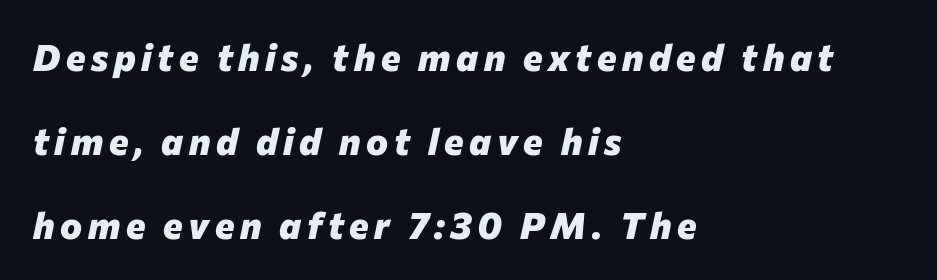
Leading: increased. These lines carry a lot of weight — the face is fully bold. Letters rest on an invisible, unmarked baseline. This sample has the flowing, uneven cadence of proportional lettering. A typesetter would mark this as italic.
